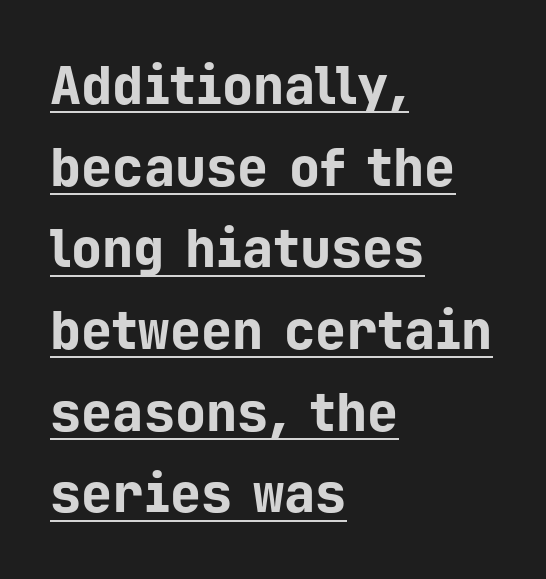
How heavy is the stroke? Heavy — this is a bold. Note: no serifs on the glyphs. No italicization has been applied; the sample stays upright. Does the leading feel generous? No, just average. These lines are set flush left with a ragged right edge. The string is rendered with underlining switched on.
